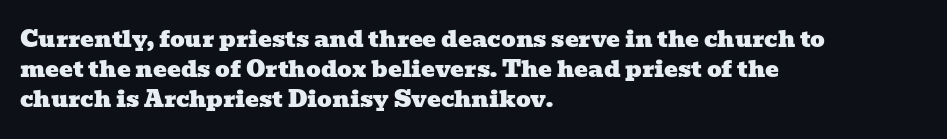
{"underline": "no", "align": "left", "line_spacing": "normal", "line_spacing_ratio": 1.31, "letter_spacing": "normal", "letter_spacing_em": 0.0, "glyph_px": 23}
